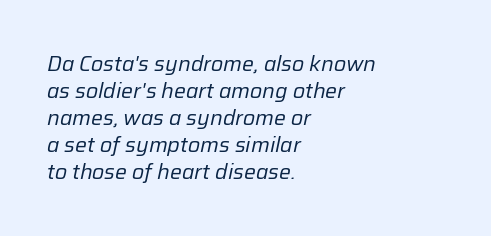
An italicized treatment has been applied to the whole sample. The space between consecutive lines is moderate. Check the space under the baseline: it is left empty. In terms of letterspacing, this is plain default setting. Weight: in the light-to-regular range.
